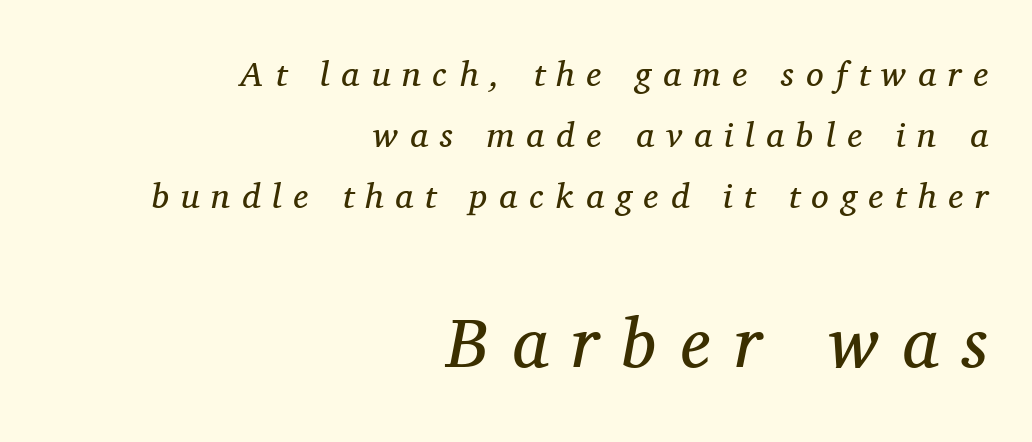
This sample has the flowing, uneven cadence of proportional lettering. The font family rendered here belongs to the serif group. Heaviness? Minimal to ordinary, like unemphasized prose. Observe the wide spacing: letters keep a clear distance from each other. The following chunk of copy outweighs the initial chunk in type size. Horizontally, the lines are justified to the trailing edge only.
